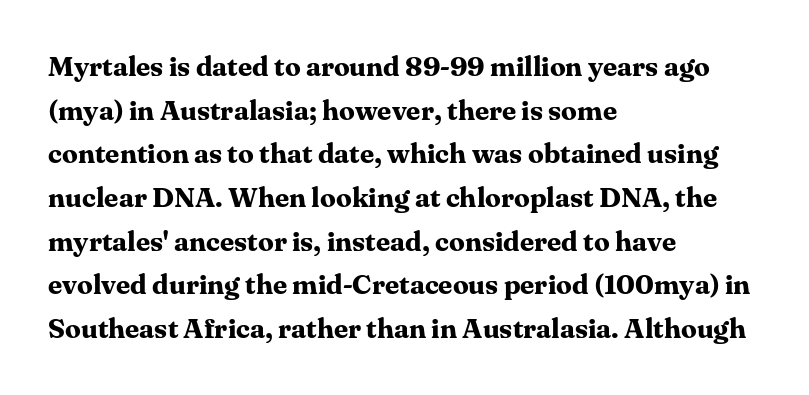
Q: Is the text bold? A: Yes.
Q: Is the text italic (slanted)? A: No, it is upright.
Q: Is the typeface a serif or a sans-serif typeface? A: Serif.
Q: Is the text underlined? A: No.
Q: How is the paragraph aligned? A: Left-aligned.
Q: Is the spacing between letters normal or unusually wide? A: Normal.
Q: Is the spacing between lines tight, normal or loose? A: Normal.
Q: Width (condensed, normal, or wide)? A: Normal.
Q: Stroke contrast? A: Medium.
Q: x-height? A: Medium.
Q: Monospaced? A: No.
